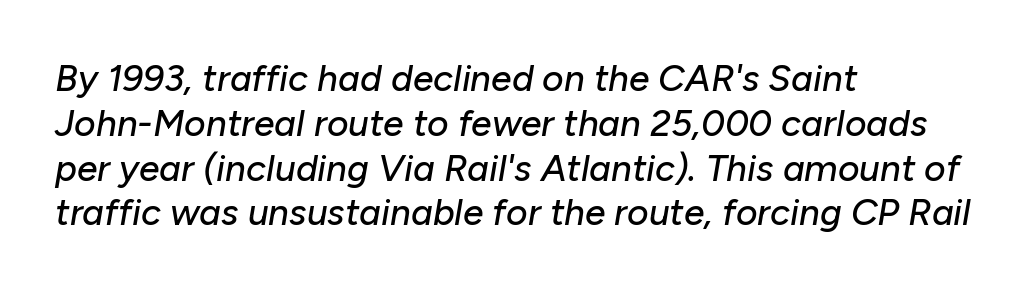
Is this a fixed-width face? No — the glyphs have proportional, varying widths. Beneath every word, the page is bare. Notice how the stems are inclined rather than vertical — that's the hallmark of italics. Compared with a centered layout, this one pins lines to the left instead. The letterforms sit shoulder to shoulder at normal distance.
